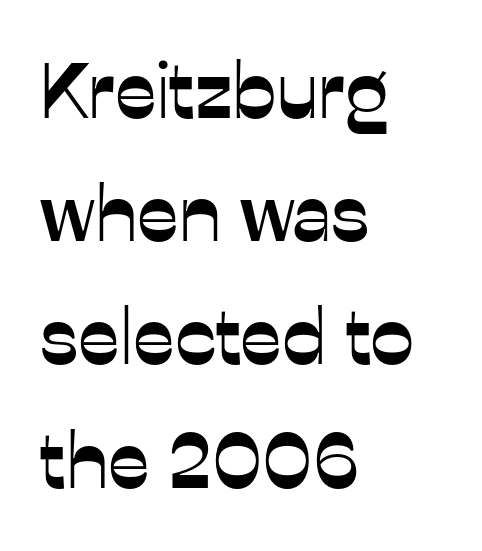
The image shows 79 px sans-serif type, upright; set left-aligned, normal line spacing (1.56x), normal letter spacing, not underlined; low stroke contrast and a medium x-height.
